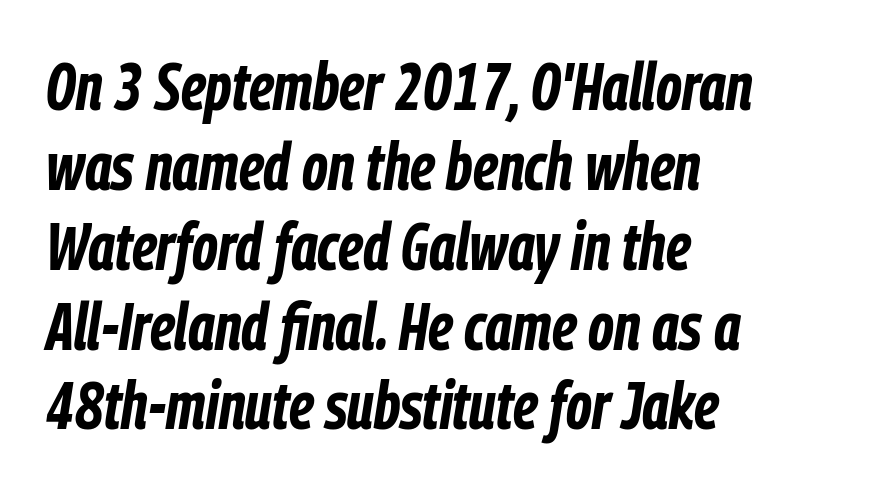
The image shows 66 px bold, condensed type, italic (leaning right); set left-aligned, line spacing 1.21x, normal letter spacing, not underlined; low stroke contrast and a medium x-height.
